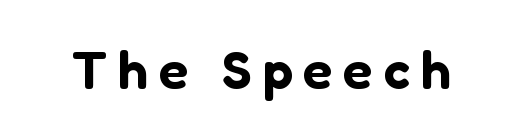
The image shows 54 px sans-serif type, upright; set unusually wide letter spacing (+0.2 em), not underlined; low stroke contrast and a medium x-height.
